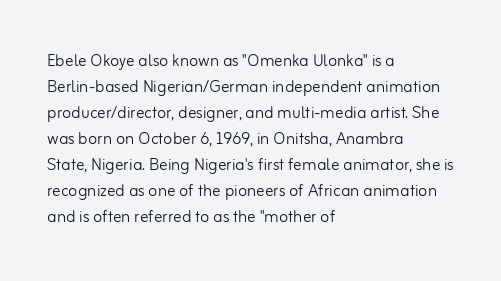
The typography opts for an upright posture over an oblique one. Unmarked baselines from the first word to the last. Students, note that the glyphs here touch the page at normal intervals. Which margin do the lines hug? The left one — the right edge is uneven. The typesetting does not lean heavy: it is not bold.
